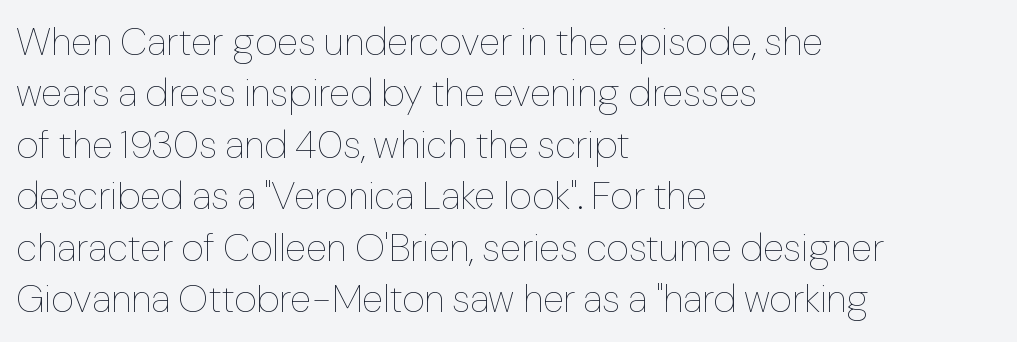
The image shows 39 px thin type, upright; set left-aligned, normal line spacing (1.32x), normal letter spacing, not underlined; low stroke contrast and a medium x-height.
